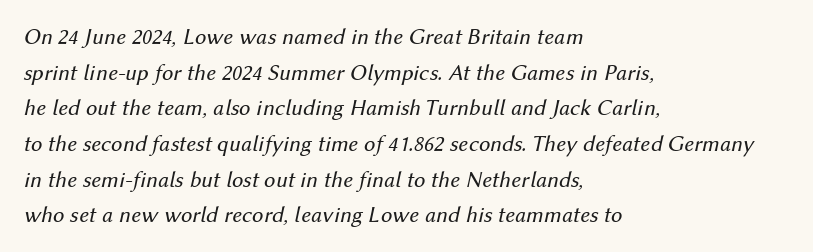
{"italic": "yes", "lean": "right", "slant_degrees": 12, "bold": "no", "underline": "no", "align": "left", "line_spacing": "normal", "line_spacing_ratio": 1.55, "letter_spacing": "normal", "letter_spacing_em": 0.0, "glyph_px": 23}
